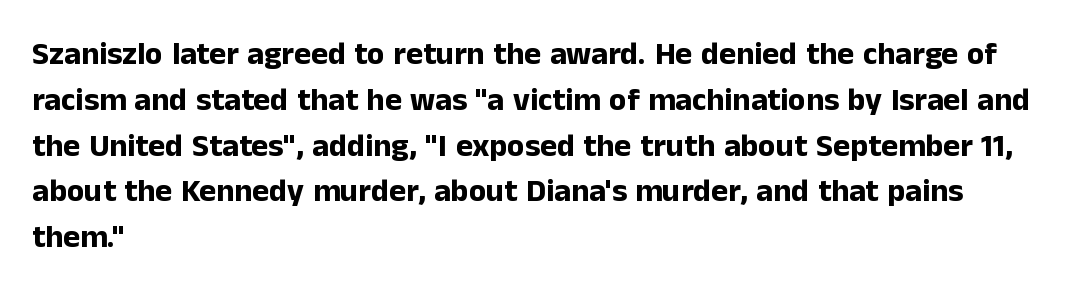
{"serif": "no", "italic": "no", "bold": "yes", "weight": "bold", "width": "normal", "stroke_contrast": "low", "x_height": "medium", "monospaced": "no", "underline": "no", "align": "left", "line_spacing": "normal", "line_spacing_ratio": 1.43, "letter_spacing": "normal", "letter_spacing_em": 0.0, "glyph_px": 32}
